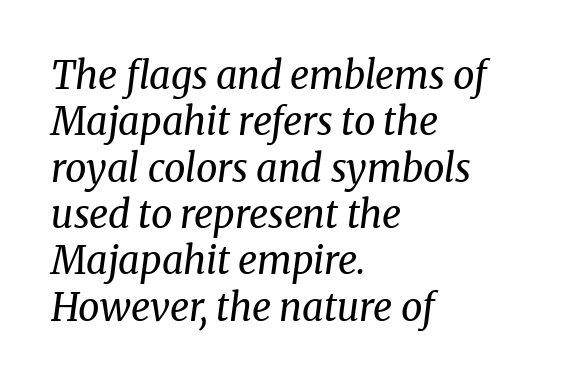
Do the characters align in a grid? No, the font is proportional. Yep, those are serifs on the letters. Posture: slanted. Check the space under the baseline: it is left empty. In terms of letterspacing, this is plain default setting. Weight: regular or lighter.
